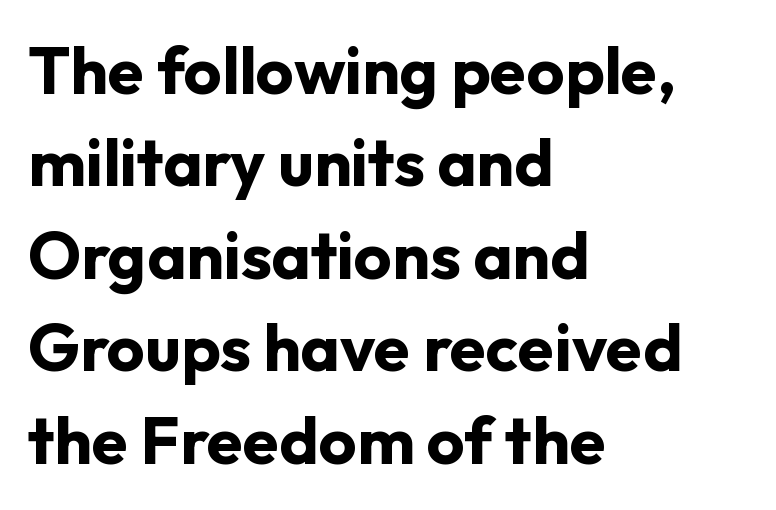
{"serif": "no", "italic": "no", "bold": "yes", "weight": "bold", "width": "normal", "stroke_contrast": "low", "x_height": "medium", "monospaced": "no", "underline": "no", "align": "left", "line_spacing": "normal", "line_spacing_ratio": 1.4, "letter_spacing": "normal", "letter_spacing_em": 0.0, "glyph_px": 66}
